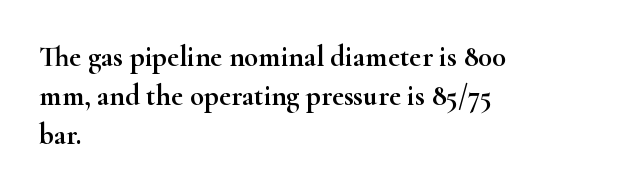
Compared with a centered layout, this one pins lines to the left instead. Inter-character spacing is left at the font's built-in metrics. The baseline area is clear. Is there much room between lines? A standard amount, neither cramped nor airy.
